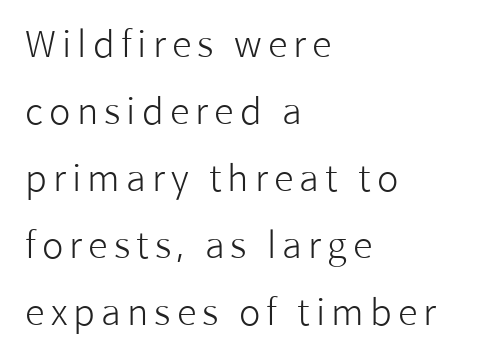
The image shows 36 px light sans-serif type, upright; set left-aligned, line spacing 1.86x, not underlined; low stroke contrast and a medium x-height.
